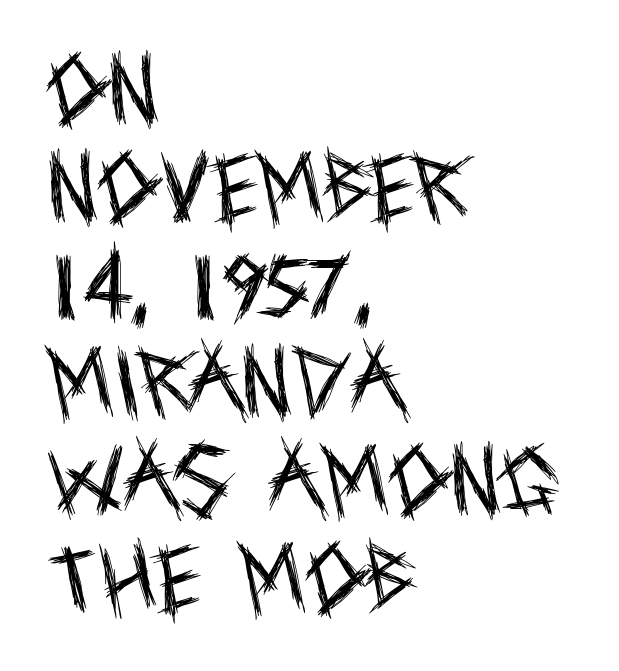
The image shows 77 px regular-weight, condensed sans-serif type, upright; set left-aligned, normal line spacing (1.27x), normal letter spacing, not underlined; a large x-height.
